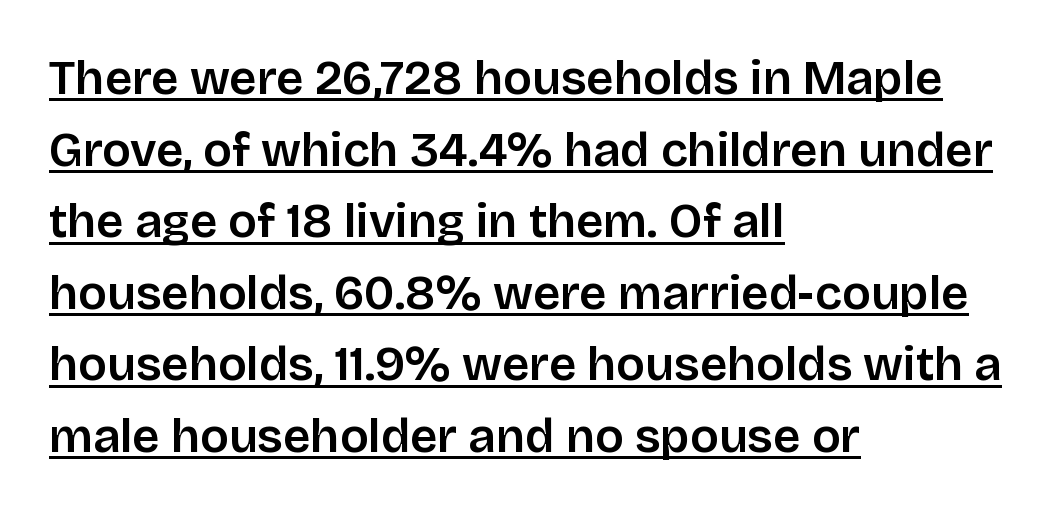
Glyph-to-glyph distance matches everyday printed text. Does the type have serifs? No, each stem ends abruptly. Baseline-to-baseline distance is the conventional proportion of letter height. Stroke thickness is moderately raised; the sample reads as semibold. This sample is left-justified, so line endings fall wherever the words run out. You can tell it's not italic because the verticals are truly vertical.
